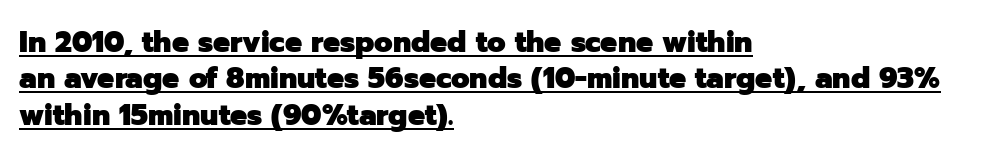
Short and long lines alike share a common starting point at left. Spacing verdict: proportional, widths tailored to each character. Posture: straight, roman, zero tilt. Serifs: no, the terminals of the letterforms are clean. A baseline rule has been typeset under these characters. Words appear dense and cohesive because spacing is normal.
